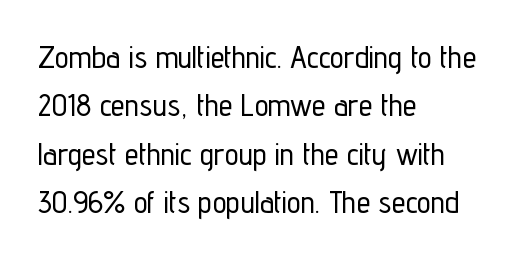
No extra tracking has been applied to these lines. Each letter keeps its own natural width here, so spacing adapts to shape. A normal amount of white space separates one row of letters from the next. The typesetter chose a ragged-right arrangement here. A typesetter would mark this as roman, not italic.
